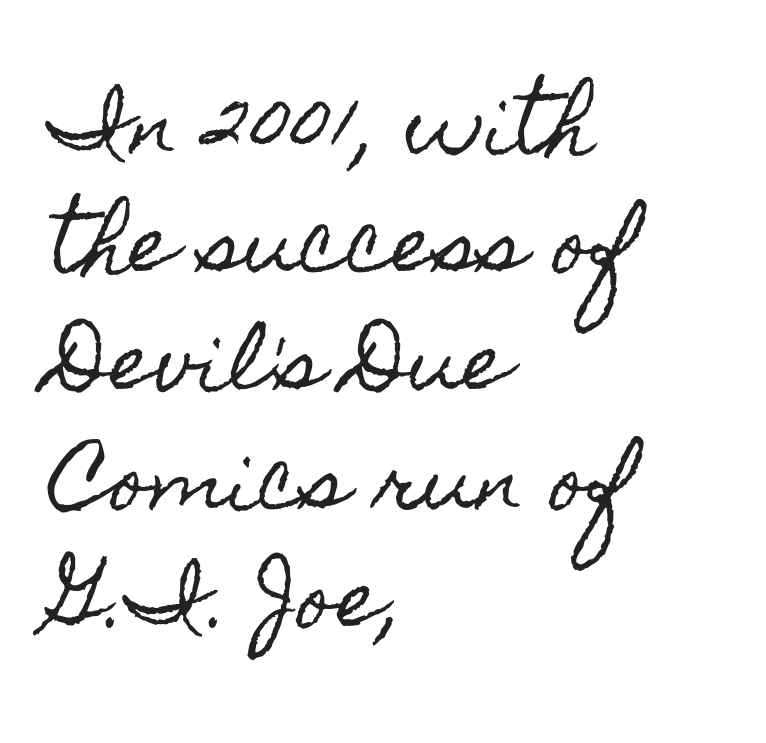
{"width": "condensed", "x_height": "small", "monospaced": "no", "underline": "no", "align": "left", "line_spacing": "normal", "line_spacing_ratio": 1.56, "letter_spacing": "normal", "letter_spacing_em": 0.0, "glyph_px": 76}
